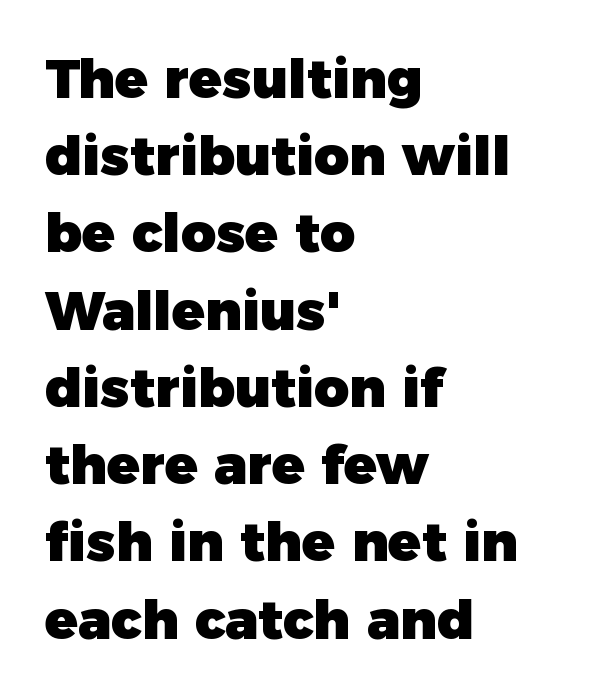
Reading down the column, the eye jumps a familiar distance to each next line. A clean baseline with only descenders dipping below it. Characters remain perfectly vertical along every line. The setting favours the left margin, as ordinary paragraphs usually do.
